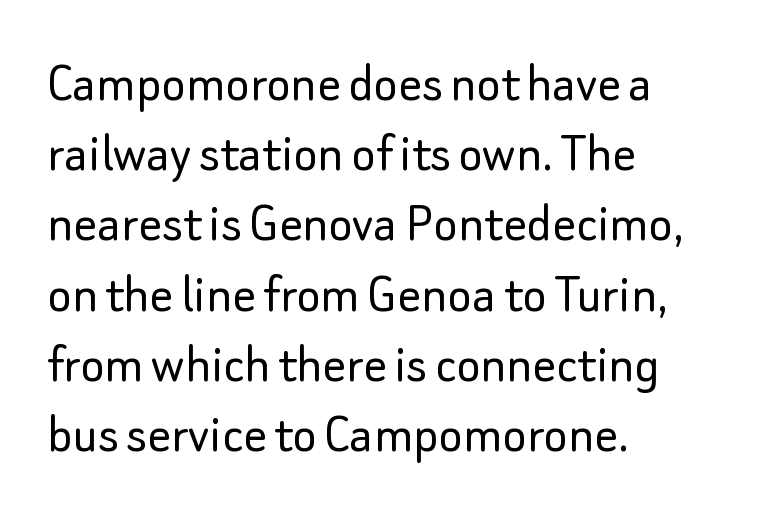
Q: Is the text bold? A: No.
Q: Is the text italic (slanted)? A: No, it is upright.
Q: Is the typeface a serif or a sans-serif typeface? A: Sans-serif.
Q: Is the text underlined? A: No.
Q: How is the paragraph aligned? A: Left-aligned.
Q: Is the spacing between letters normal or unusually wide? A: Normal.
Q: Width (condensed, normal, or wide)? A: Normal.
Q: Stroke contrast? A: Low.
Q: x-height? A: Small.
Q: Monospaced? A: No.
